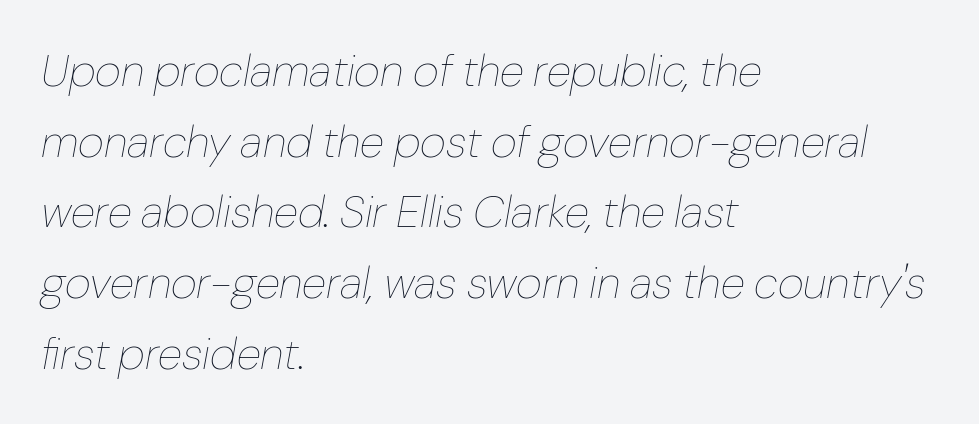
Q: Is the text bold? A: No.
Q: Is the text italic (slanted)? A: Yes, it leans right by about 10 degrees.
Q: Is the text underlined? A: No.
Q: How is the paragraph aligned? A: Left-aligned.
Q: Is the spacing between letters normal or unusually wide? A: Normal.
Q: Is the spacing between lines tight, normal or loose? A: Normal.
Q: Width (condensed, normal, or wide)? A: Normal.
Q: Stroke contrast? A: Low.
Q: x-height? A: Medium.
Q: Monospaced? A: No.
